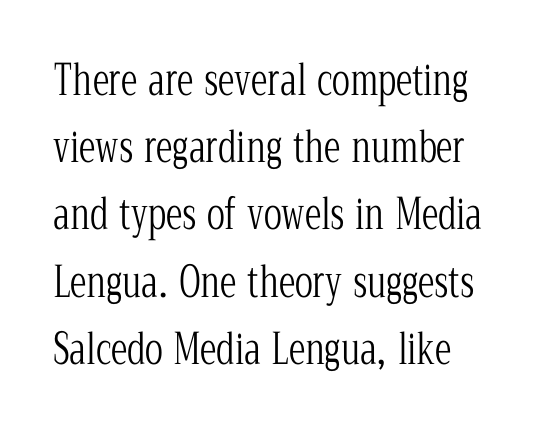
Q: Is the text bold? A: No.
Q: Is the text italic (slanted)? A: No, it is upright.
Q: Is the typeface a serif or a sans-serif typeface? A: Serif.
Q: Is the text underlined? A: No.
Q: Is the spacing between letters normal or unusually wide? A: Normal.
Q: Is the spacing between lines tight, normal or loose? A: Normal.
Q: Width (condensed, normal, or wide)? A: Condensed.
Q: Stroke contrast? A: Low.
Q: x-height? A: Medium.
Q: Monospaced? A: No.
